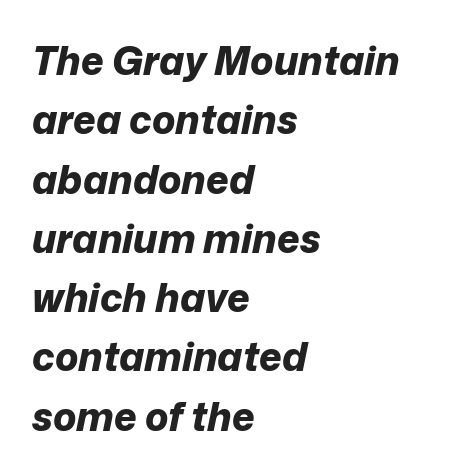
Heavy, bold letterforms. Slanted lettering throughout. Is this a fixed-width face? No — the glyphs have proportional, varying widths. A student would call this left alignment; a typographer would say flush left, rag right. If you measured baseline to baseline, you'd find a middling distance.
